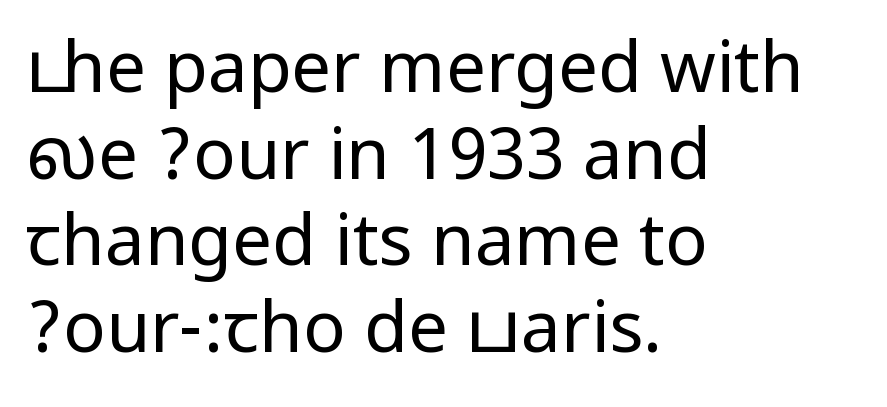
The gap between lines stays unmarked. A classic flush-left, rag-right setting is used for this passage. The face used here is rendered with its standard letterfit. The text was rendered using a sans face with plain stroke endings. The cut favours lightness, reaching ordinary text weight at its darkest. The font's upright variant was chosen for this text.
